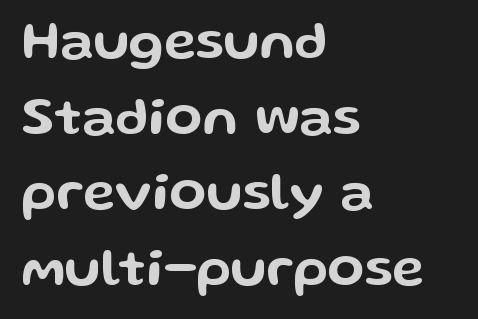
{"serif": "no", "italic": "no", "width": "wide", "stroke_contrast": "low", "x_height": "medium", "monospaced": "no", "underline": "no", "align": "left", "line_spacing": "normal", "line_spacing_ratio": 1.4, "letter_spacing": "normal", "letter_spacing_em": 0.0, "glyph_px": 54}
